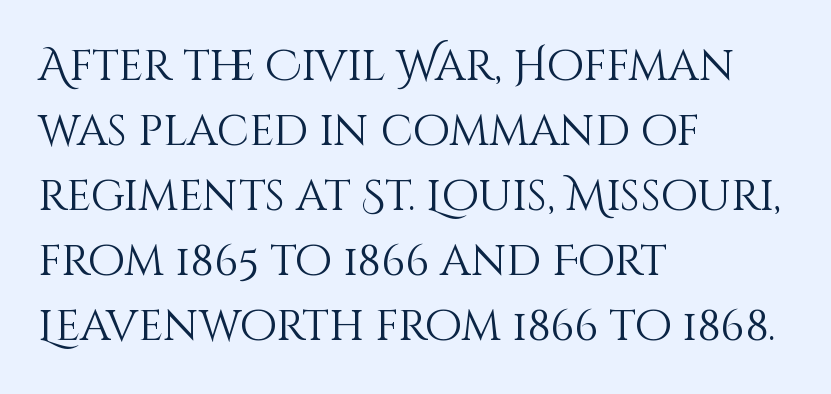
{"italic": "no", "bold": "no", "weight": "light", "width": "normal", "stroke_contrast": "medium", "x_height": "large", "monospaced": "no", "underline": "no", "align": "left", "line_spacing": "normal", "line_spacing_ratio": 1.51, "letter_spacing": "normal", "letter_spacing_em": 0.0, "glyph_px": 43}
